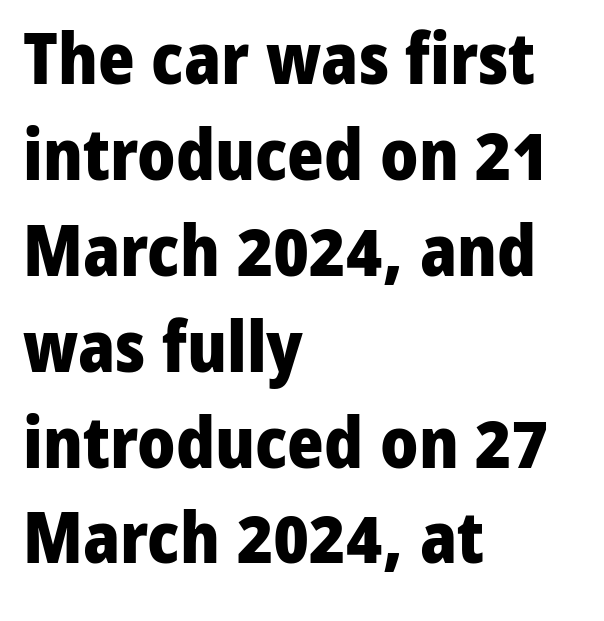
{"serif": "no", "italic": "no", "bold": "yes", "weight": "heavy", "width": "normal", "stroke_contrast": "low", "x_height": "medium", "monospaced": "no", "underline": "no", "align": "left", "line_spacing": "normal", "line_spacing_ratio": 1.37, "letter_spacing": "normal", "letter_spacing_em": 0.0, "glyph_px": 70}
